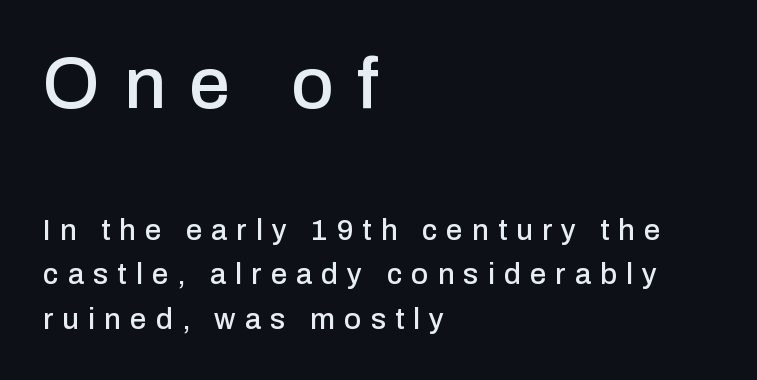
{"serif": "no", "italic": "no", "width": "normal", "stroke_contrast": "low", "x_height": "medium", "monospaced": "no", "underline": "no", "align": "left", "line_spacing": "normal", "line_spacing_ratio": 1.54, "letter_spacing": "wide", "letter_spacing_em": 0.32, "larger_block": "first", "size_ratio": 2.52, "glyph_px": 73}
